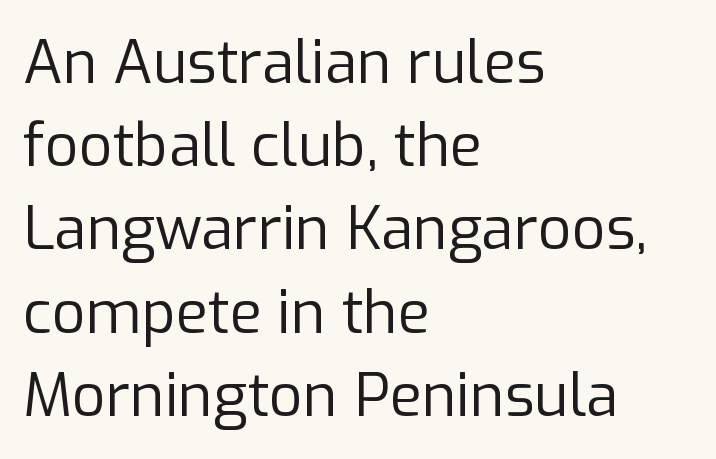
This reads as an unemphasized weight, regular at the heaviest. Each letter keeps its own natural width here, so spacing adapts to shape. The font's upright variant was chosen for this text. Are there feet on the stems? There aren't — it's a sans. Standard letterfit; no display-style spreading of the glyphs. Leading: standard.
